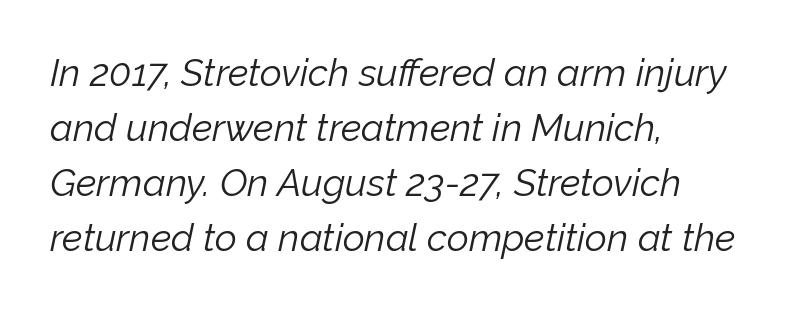
Q: Is the text bold? A: No.
Q: Is the text italic (slanted)? A: Yes, it leans right by about 12 degrees.
Q: Is the text underlined? A: No.
Q: How is the paragraph aligned? A: Left-aligned.
Q: Is the spacing between letters normal or unusually wide? A: Normal.
Q: Is the spacing between lines tight, normal or loose? A: Normal.
Q: Width (condensed, normal, or wide)? A: Normal.
Q: Stroke contrast? A: Low.
Q: x-height? A: Medium.
Q: Monospaced? A: No.
